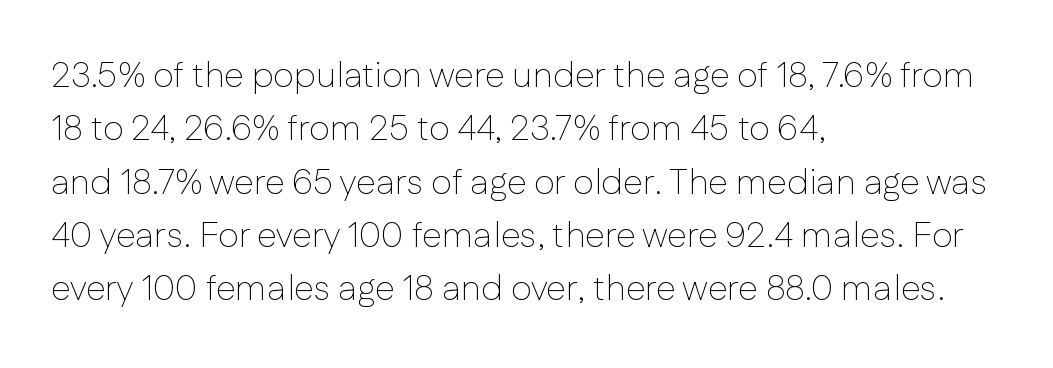
Q: Is the text bold? A: No.
Q: Is the text italic (slanted)? A: No, it is upright.
Q: Is the typeface a serif or a sans-serif typeface? A: Sans-serif.
Q: Is the text underlined? A: No.
Q: How is the paragraph aligned? A: Left-aligned.
Q: Is the spacing between letters normal or unusually wide? A: Normal.
Q: Is the spacing between lines tight, normal or loose? A: Normal.
Q: Width (condensed, normal, or wide)? A: Normal.
Q: Stroke contrast? A: Low.
Q: x-height? A: Medium.
Q: Monospaced? A: No.
